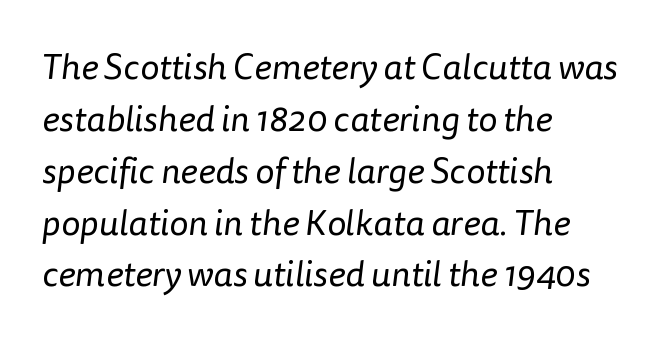
Ink coverage per letter is moderate at most. The rendering shows plain stroke endings on the letterforms — a sans-serif design. Vertically, the passage feels balanced, rows spaced as you'd expect. This sample is left-justified, so line endings fall wherever the words run out. Here the glyphs are tracked normally, forming tight word shapes. Think of a printed novel: that variable character pitch is what you see here.
